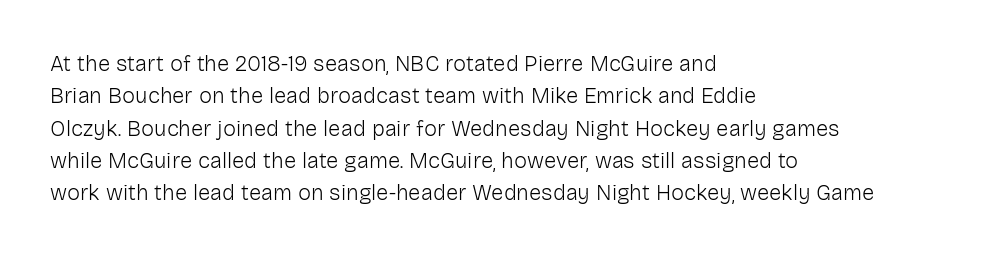
The image shows 22 px text type, upright; set left-aligned, normal line spacing (1.47x), normal letter spacing, not underlined.
